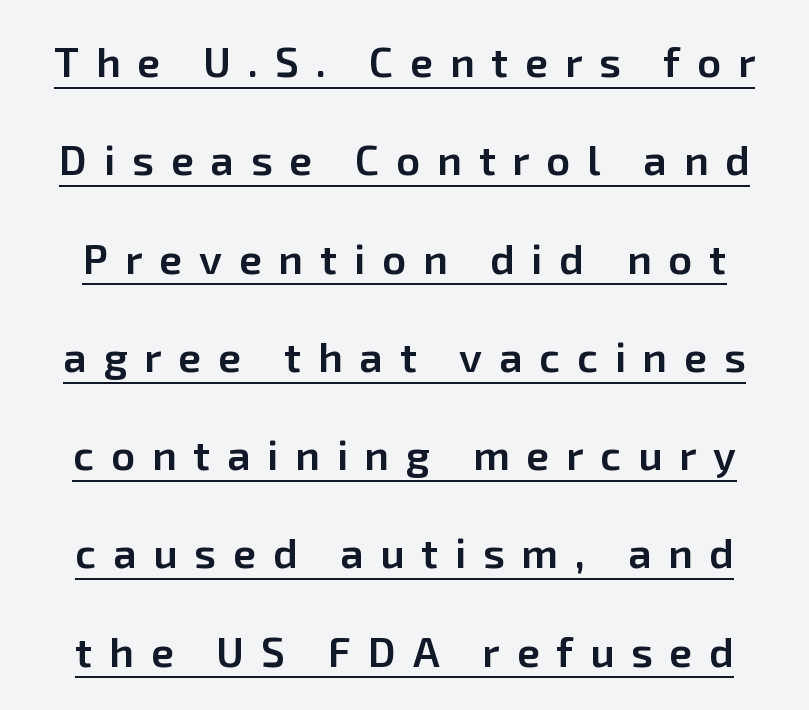
{"serif": "no", "italic": "no", "bold": "semi", "weight": "semibold", "width": "normal", "stroke_contrast": "low", "x_height": "medium", "monospaced": "no", "underline": "yes", "line_spacing": "loose", "line_spacing_ratio": 2.34, "letter_spacing": "wide", "letter_spacing_em": 0.4, "glyph_px": 42}
